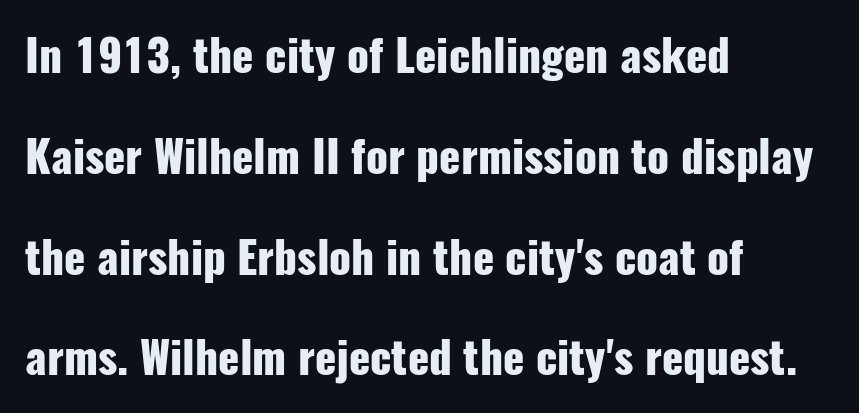
The zone under the glyphs is completely vacant. Does the type have serifs? No, each stem ends abruptly. Each letter keeps its own natural width here, so spacing adapts to shape. Here the glyphs are tracked normally, forming tight word shapes. Plenty of ink on the page — the face is bold.
